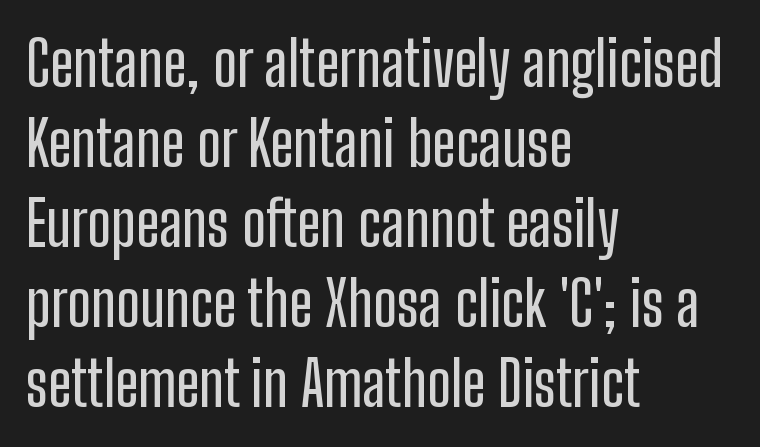
The image shows 62 px condensed sans-serif type, upright; set left-aligned, normal line spacing (1.29x), normal letter spacing, not underlined; low stroke contrast and a medium x-height.
